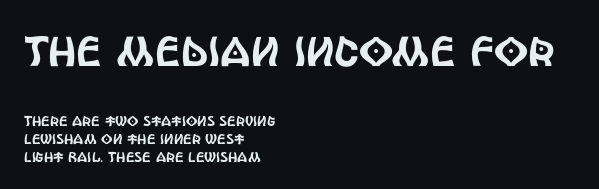
{"serif": "no", "italic": "no", "width": "condensed", "x_height": "large", "monospaced": "no", "underline": "no", "align": "left", "line_spacing": "normal", "line_spacing_ratio": 1.29, "letter_spacing": "normal", "letter_spacing_em": 0.0, "larger_block": "first", "size_ratio": 3.0, "glyph_px": 42}
